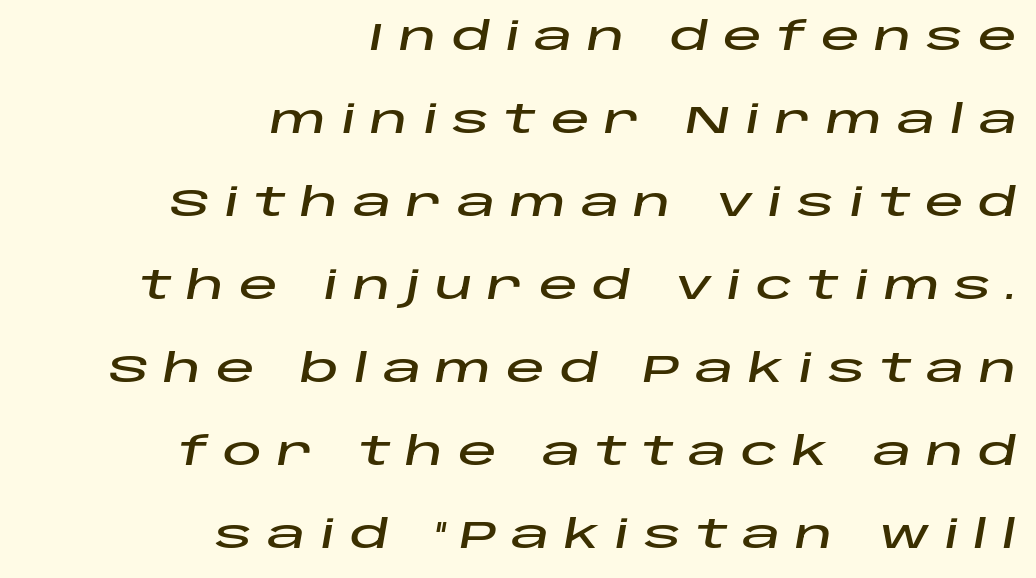
{"italic": "yes", "lean": "right", "slant_degrees": 10, "width": "wide", "stroke_contrast": "low", "x_height": "large", "monospaced": "no", "underline": "no", "align": "right", "line_spacing": "loose", "line_spacing_ratio": 2.13, "letter_spacing": "wide", "letter_spacing_em": 0.37, "glyph_px": 39}
